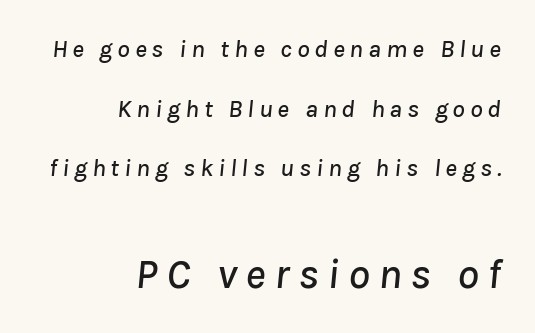
Any mark beneath the type? The region is blank. Where is the straight margin? On the right. Between these two stacked blocks, the lower one wins on size. The face used here has a pronounced slope to its letters. Tracking value appears strongly positive — letters spread wide.
